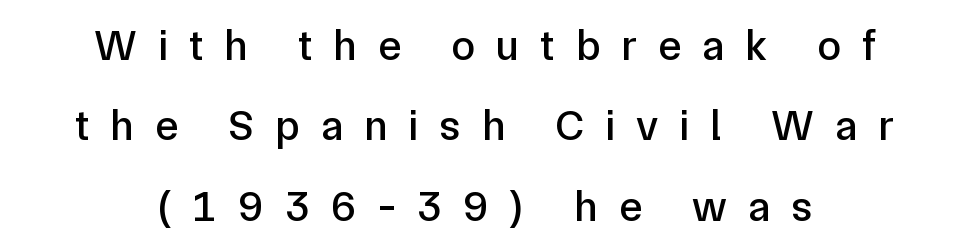
The image shows 43 px sans-serif type, upright; set centered, line spacing 1.87x, unusually wide letter spacing (+0.49 em), not underlined; low stroke contrast and a medium x-height.
